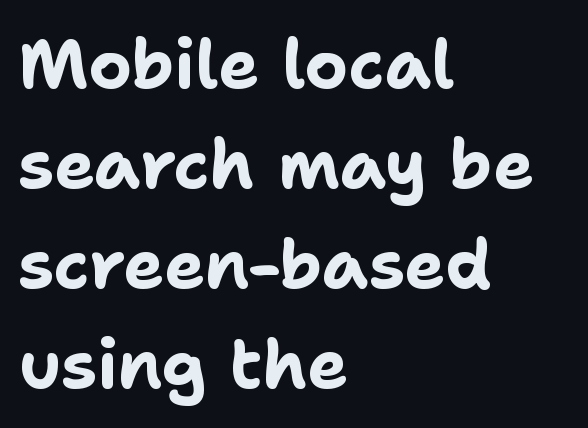
Q: Is the text bold? A: Yes.
Q: Is the text italic (slanted)? A: No, it is upright.
Q: Is the typeface a serif or a sans-serif typeface? A: Sans-serif.
Q: Is the text underlined? A: No.
Q: How is the paragraph aligned? A: Left-aligned.
Q: Is the spacing between letters normal or unusually wide? A: Normal.
Q: Is the spacing between lines tight, normal or loose? A: Normal.
Q: Width (condensed, normal, or wide)? A: Normal.
Q: Stroke contrast? A: Low.
Q: x-height? A: Medium.
Q: Monospaced? A: No.
